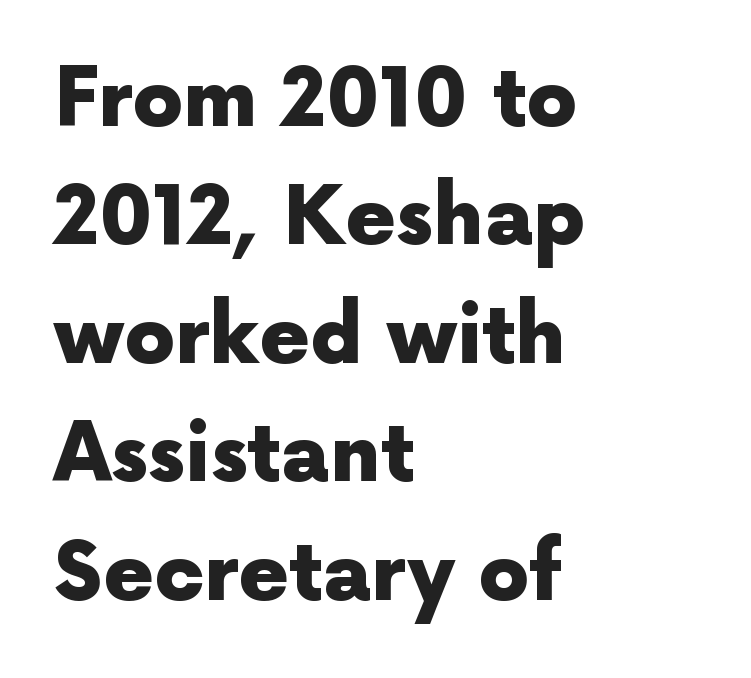
The image shows 80 px heavy sans-serif type, upright; set left-aligned, normal line spacing (1.48x), normal letter spacing, not underlined; a medium x-height.
